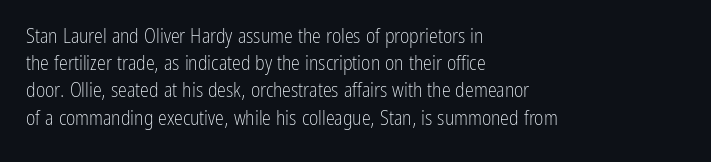
The text block is weighted toward the left margin, trailing off unevenly rightward. Summary of vertical rhythm: regular, with standard interline spacing. Spacing between characters is what you'd get straight out of the box. The letterforms sit at book weight or below.
